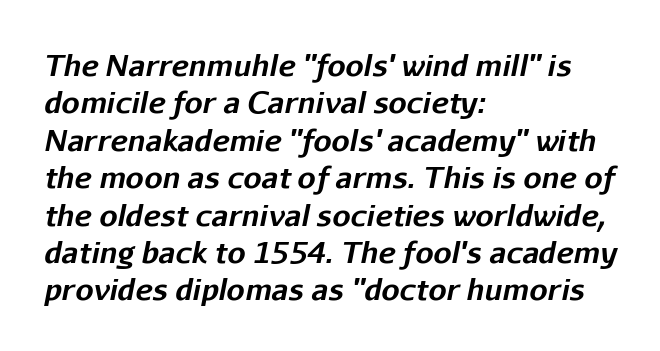
There's an unmistakable incline to the writing here. This sample has the flowing, uneven cadence of proportional lettering. The passage shown stacks its lines at a standard gap. Horizontally, the lines are justified to the leading edge only.
